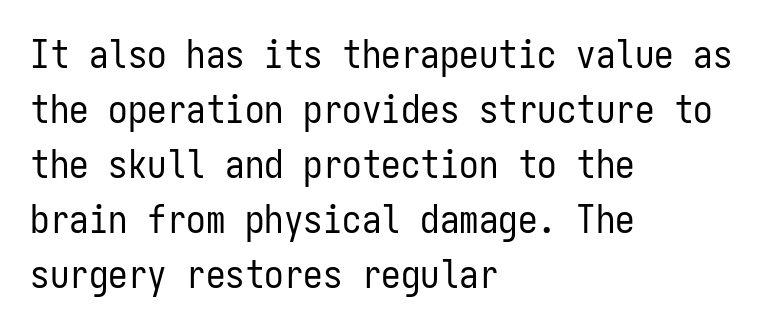
{"serif": "no", "italic": "no", "bold": "no", "weight": "regular", "width": "condensed", "stroke_contrast": "low", "x_height": "medium", "monospaced": "yes", "underline": "no", "align": "left", "line_spacing": "normal", "line_spacing_ratio": 1.41, "letter_spacing": "normal", "letter_spacing_em": 0.0, "glyph_px": 39}
